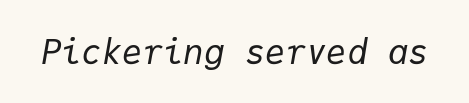
There is no visible air inserted between adjacent glyphs. Looks like terminal output: every glyph gets an equal slot. Is the stroke heavy? The answer is a plain regular-or-lighter. Slanted lettering throughout.
